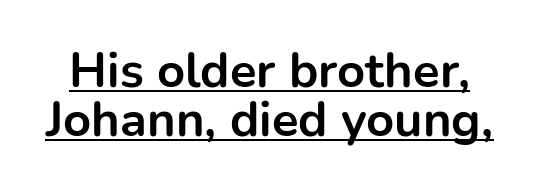
Q: Is the text bold? A: Yes.
Q: Is the text italic (slanted)? A: No, it is upright.
Q: Is the typeface a serif or a sans-serif typeface? A: Sans-serif.
Q: Is the text underlined? A: Yes.
Q: Is the spacing between letters normal or unusually wide? A: Normal.
Q: Is the spacing between lines tight, normal or loose? A: Tight.
Q: Width (condensed, normal, or wide)? A: Normal.
Q: Stroke contrast? A: Low.
Q: x-height? A: Medium.
Q: Monospaced? A: No.
